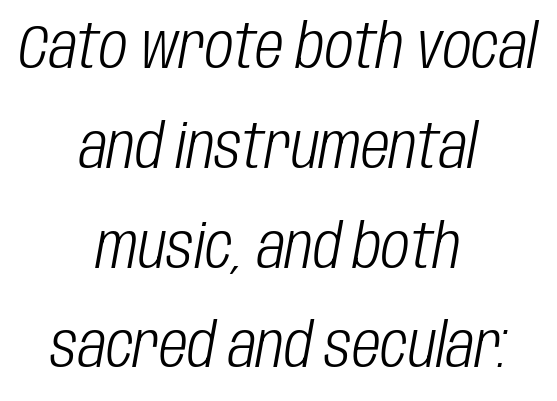
{"italic": "yes", "lean": "right", "slant_degrees": 10, "bold": "no", "weight": "light", "width": "condensed", "stroke_contrast": "low", "x_height": "large", "monospaced": "no", "underline": "no", "align": "center", "line_spacing": "normal", "line_spacing_ratio": 1.61, "letter_spacing": "normal", "letter_spacing_em": 0.0, "glyph_px": 62}
